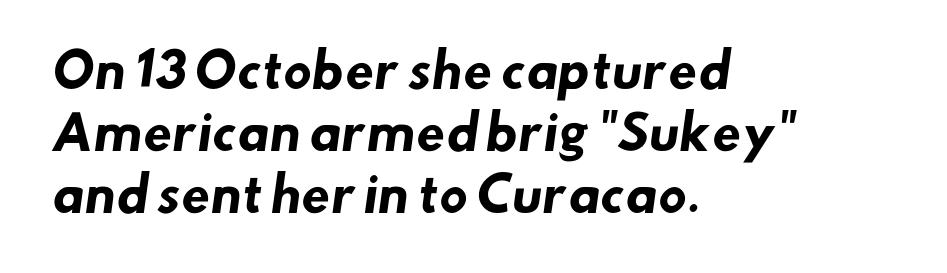
{"serif": "no", "bold": "yes", "weight": "heavy", "width": "normal", "stroke_contrast": "low", "x_height": "small", "monospaced": "no", "underline": "no", "align": "left", "line_spacing": "normal", "line_spacing_ratio": 1.32, "letter_spacing": "normal", "letter_spacing_em": 0.0, "glyph_px": 47}
